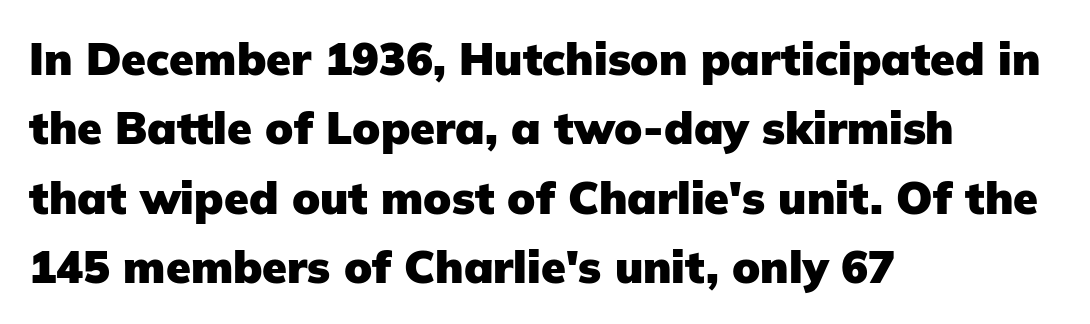
Q: Is the text bold? A: Yes.
Q: Is the text italic (slanted)? A: No, it is upright.
Q: Is the typeface a serif or a sans-serif typeface? A: Sans-serif.
Q: Is the text underlined? A: No.
Q: How is the paragraph aligned? A: Left-aligned.
Q: Is the spacing between letters normal or unusually wide? A: Normal.
Q: Is the spacing between lines tight, normal or loose? A: Normal.
Q: Width (condensed, normal, or wide)? A: Normal.
Q: Stroke contrast? A: Low.
Q: x-height? A: Medium.
Q: Monospaced? A: No.
